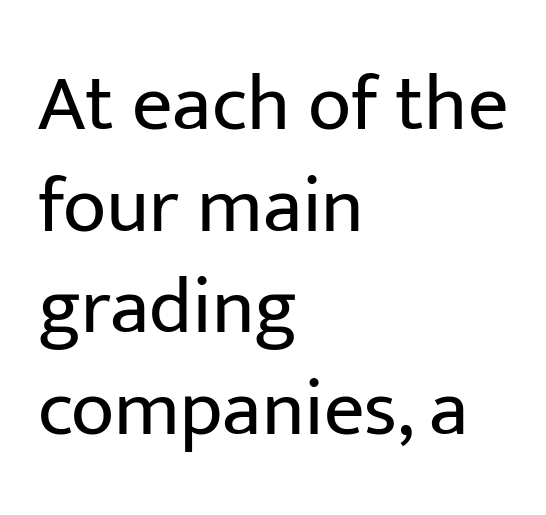
Q: Is the text bold? A: No.
Q: Is the text italic (slanted)? A: No, it is upright.
Q: Is the typeface a serif or a sans-serif typeface? A: Sans-serif.
Q: Is the text underlined? A: No.
Q: How is the paragraph aligned? A: Left-aligned.
Q: Is the spacing between letters normal or unusually wide? A: Normal.
Q: Is the spacing between lines tight, normal or loose? A: Normal.
Q: Width (condensed, normal, or wide)? A: Normal.
Q: Stroke contrast? A: Low.
Q: x-height? A: Medium.
Q: Monospaced? A: No.
